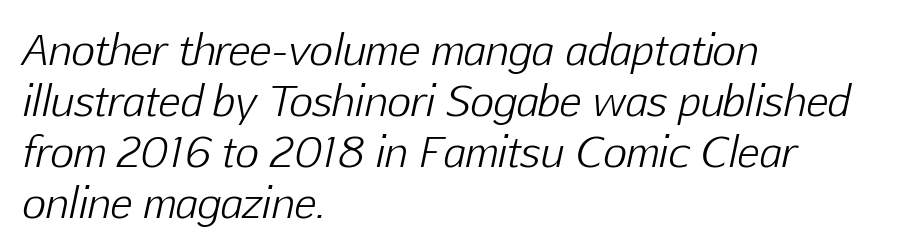
The image shows 41 px light type, italic (leaning right); set left-aligned, line spacing 1.24x, normal letter spacing, not underlined; low stroke contrast and a medium x-height.
